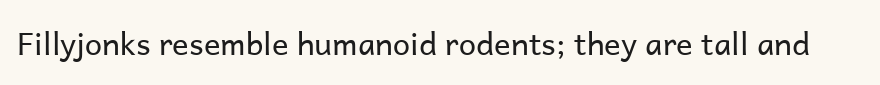
Q: Is the text bold? A: No.
Q: Is the text italic (slanted)? A: No, it is upright.
Q: Is the typeface a serif or a sans-serif typeface? A: Sans-serif.
Q: Is the text underlined? A: No.
Q: Is the spacing between letters normal or unusually wide? A: Normal.
Q: Width (condensed, normal, or wide)? A: Normal.
Q: Stroke contrast? A: Low.
Q: x-height? A: Medium.
Q: Monospaced? A: No.
